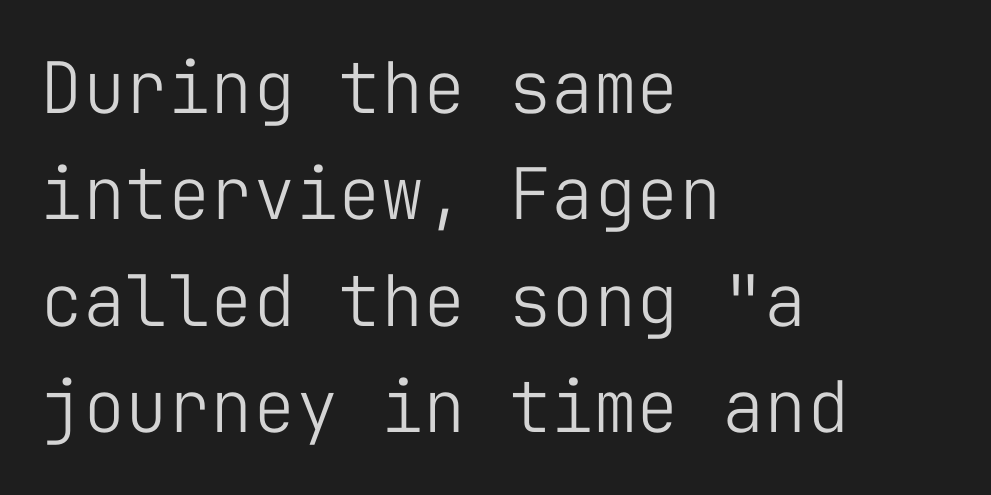
{"serif": "no", "italic": "no", "bold": "no", "weight": "light", "width": "normal", "stroke_contrast": "low", "x_height": "medium", "monospaced": "yes", "underline": "no", "align": "left", "line_spacing": "normal", "line_spacing_ratio": 1.5, "letter_spacing": "normal", "letter_spacing_em": 0.0, "glyph_px": 71}
